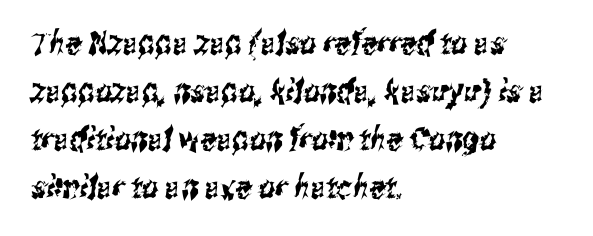
The image shows 32 px condensed sans-serif type; set left-aligned, normal line spacing (1.5x), normal letter spacing, not underlined; medium stroke contrast and a medium x-height.
